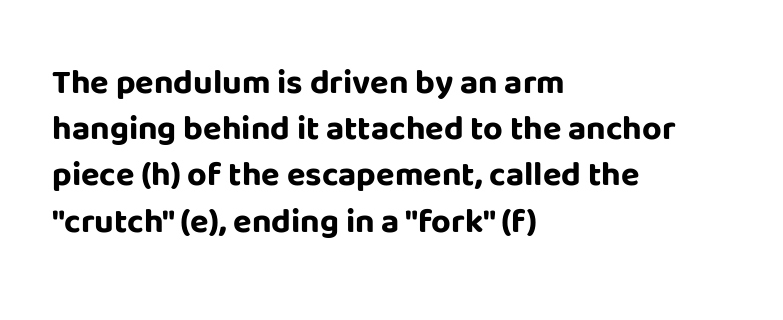
Which margin do the lines hug? The left one — the right edge is uneven. Has an underline been added? It has not. This rendering leaves character spacing at its baseline value. The font family rendered here belongs to the sans-serif group.
